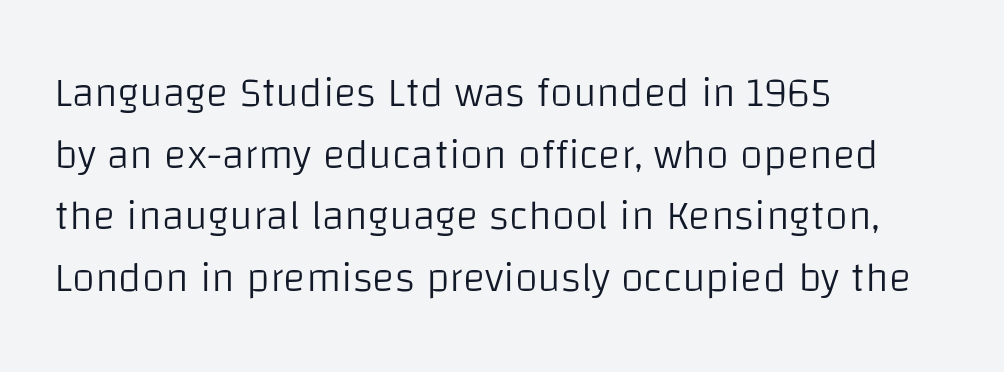
The image shows 42 px light sans-serif type, upright; set left-aligned, normal line spacing (1.47x), normal letter spacing, not underlined; low stroke contrast and a large x-height.
